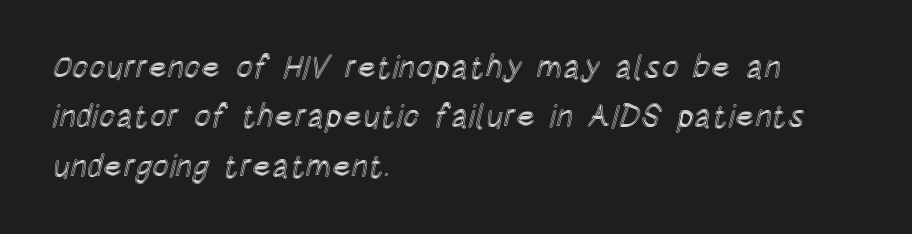
Q: Is the text italic (slanted)? A: Yes.
Q: Is the text underlined? A: No.
Q: How is the paragraph aligned? A: Left-aligned.
Q: Is the spacing between letters normal or unusually wide? A: Normal.
Q: Is the spacing between lines tight, normal or loose? A: Normal.
Q: Width (condensed, normal, or wide)? A: Condensed.
Q: x-height? A: Large.
Q: Monospaced? A: No.
